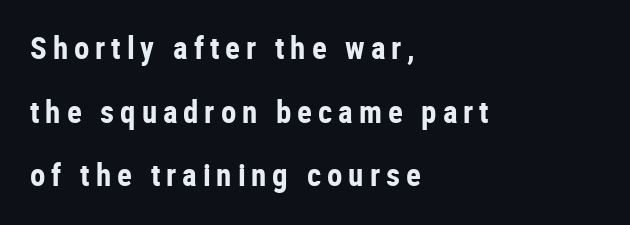
Check the space under the baseline: it is left empty. This is the regular roman posture of the typeface. Strong, thick strokes mark this as bold type. The passage shown is typeset with a sans-serif family. Widely set lines give the paragraph a tall, airy silhouette. A student would call this left alignment; a typographer would say flush left, rag right.
